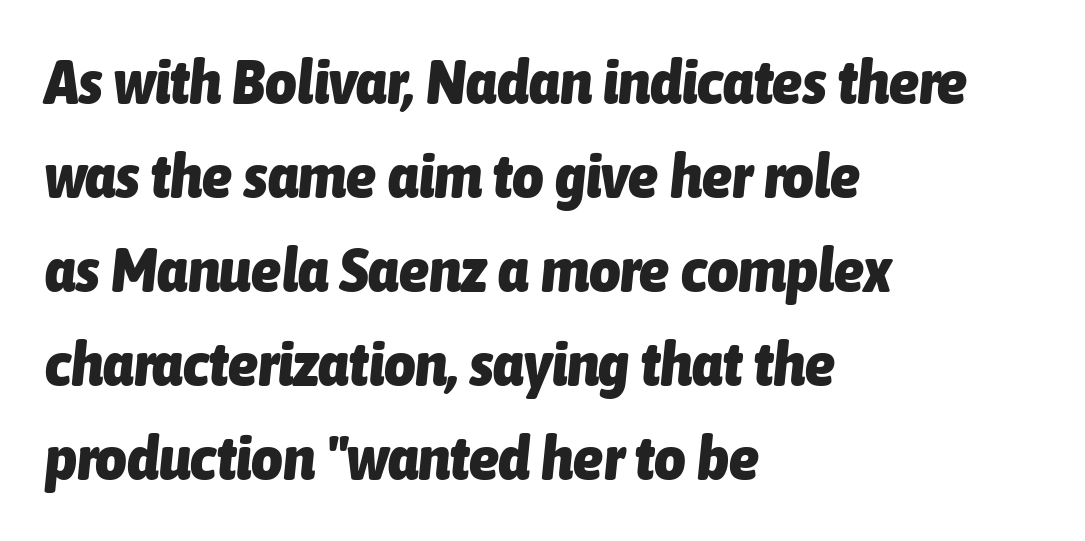
Q: Is the text bold? A: Yes.
Q: Is the text italic (slanted)? A: Yes, it leans right by about 6 degrees.
Q: Is the text underlined? A: No.
Q: How is the paragraph aligned? A: Left-aligned.
Q: Is the spacing between letters normal or unusually wide? A: Normal.
Q: Is the spacing between lines tight, normal or loose? A: Normal.
Q: Width (condensed, normal, or wide)? A: Condensed.
Q: Stroke contrast? A: Low.
Q: x-height? A: Medium.
Q: Monospaced? A: No.
